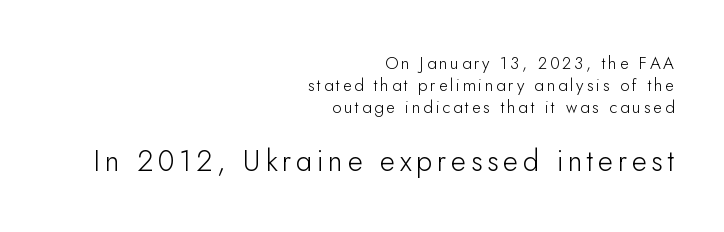
Q: Is the text bold? A: No.
Q: Is the text italic (slanted)? A: No, it is upright.
Q: Is the typeface a serif or a sans-serif typeface? A: Sans-serif.
Q: Is the text underlined? A: No.
Q: How is the paragraph aligned? A: Right-aligned.
Q: Is the spacing between lines tight, normal or loose? A: Normal.
Q: Which block of text is set in a larger size, the first (top) or the second (bottom)? A: The second (bottom) one.
Q: Width (condensed, normal, or wide)? A: Normal.
Q: Stroke contrast? A: Low.
Q: x-height? A: Small.
Q: Monospaced? A: No.
